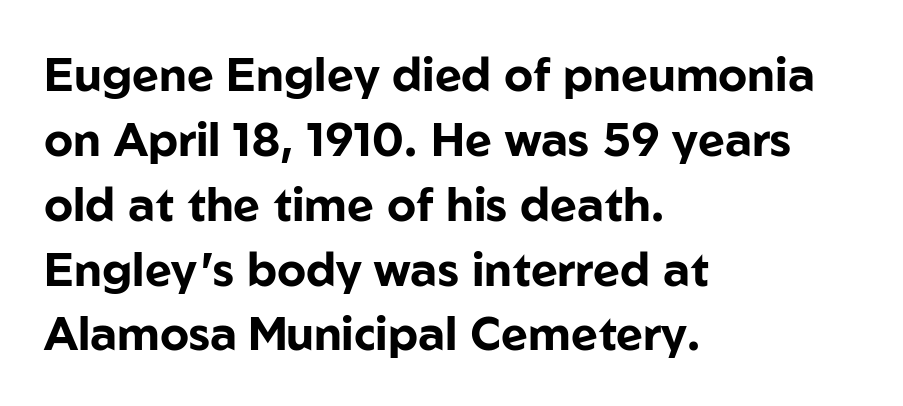
{"serif": "no", "italic": "no", "bold": "yes", "weight": "bold", "width": "normal", "stroke_contrast": "low", "x_height": "medium", "monospaced": "no", "underline": "no", "align": "left", "line_spacing": "normal", "line_spacing_ratio": 1.41, "letter_spacing": "normal", "letter_spacing_em": 0.0, "glyph_px": 46}
